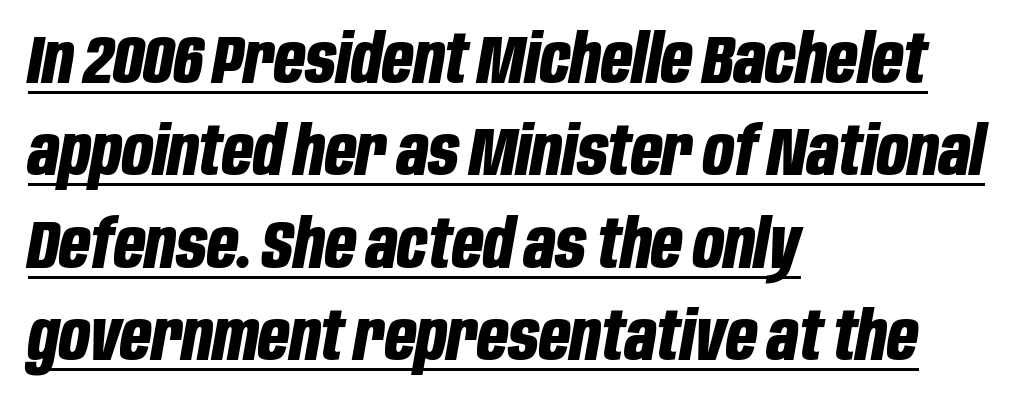
The lines sit at an ordinary, default distance from one another. Which margin do the lines hug? The left one — the right edge is uneven. If you drew a line through each stem, it would be angled. A typesetter would call this proportional, since set widths differ per character. I'd describe the lettering as bold — thick and assertive. This sample carries an underscore along the baseline area.
